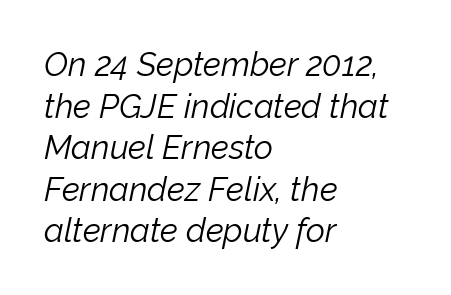
Q: Is the text bold? A: No.
Q: Is the text italic (slanted)? A: Yes, it leans right by about 12 degrees.
Q: Is the text underlined? A: No.
Q: How is the paragraph aligned? A: Left-aligned.
Q: Is the spacing between letters normal or unusually wide? A: Normal.
Q: Is the spacing between lines tight, normal or loose? A: Normal.
Q: Width (condensed, normal, or wide)? A: Normal.
Q: Stroke contrast? A: Low.
Q: x-height? A: Medium.
Q: Monospaced? A: No.
